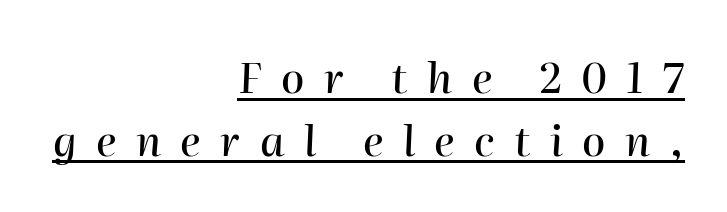
Q: Is the text italic (slanted)? A: Yes, it leans right by about 2 degrees.
Q: Is the text underlined? A: Yes.
Q: How is the paragraph aligned? A: Right-aligned.
Q: Is the spacing between letters normal or unusually wide? A: Unusually wide.
Q: Is the spacing between lines tight, normal or loose? A: Normal.
Q: Width (condensed, normal, or wide)? A: Normal.
Q: Stroke contrast? A: High.
Q: x-height? A: Medium.
Q: Monospaced? A: No.
